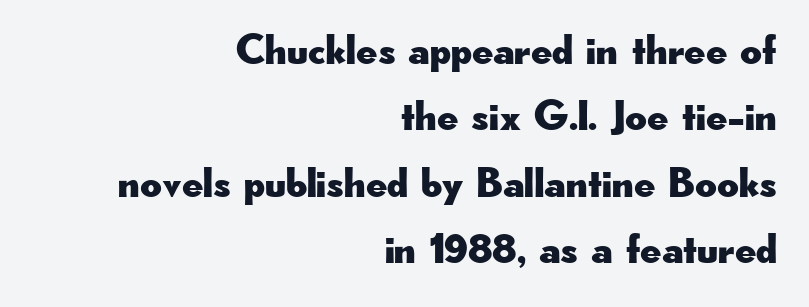
The image shows 42 px wide sans-serif type, upright; set right-aligned, normal line spacing (1.58x), normal letter spacing, not underlined; low stroke contrast and a small x-height.
